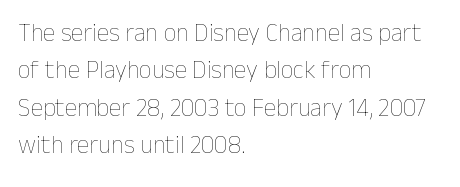
In CSS terms this would be text-align: left. Descenders are the only things crossing below the line. One glance says typical: line gaps are just what's usual. This is the regular roman posture of the typeface.
